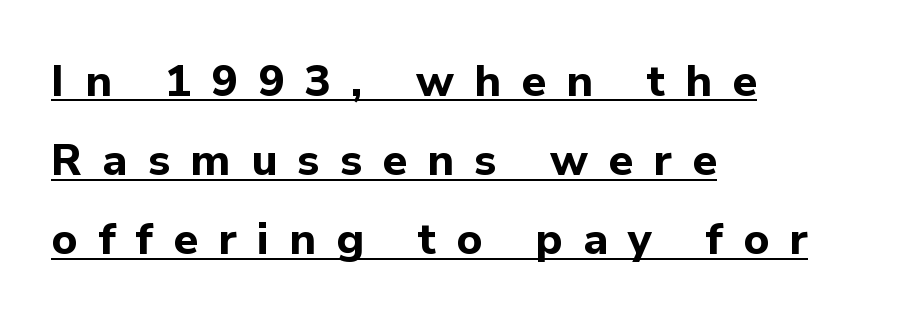
The image shows 44 px bold sans-serif type, upright; set left-aligned, line spacing 1.8x, unusually wide letter spacing (+0.46 em), underlined; low stroke contrast and a medium x-height.
